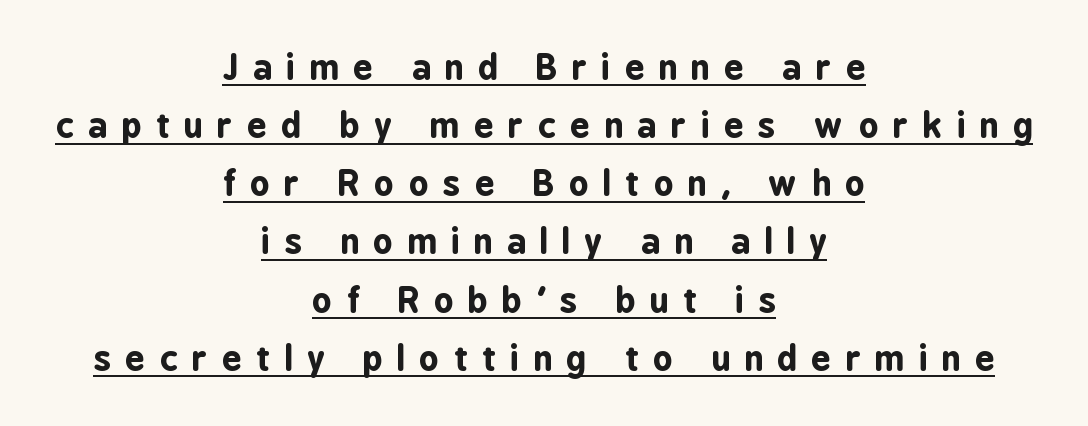
Q: Is the text bold? A: Yes.
Q: Is the text italic (slanted)? A: No, it is upright.
Q: Is the typeface a serif or a sans-serif typeface? A: Sans-serif.
Q: Is the text underlined? A: Yes.
Q: How is the paragraph aligned? A: Centered.
Q: Is the spacing between letters normal or unusually wide? A: Unusually wide.
Q: Width (condensed, normal, or wide)? A: Condensed.
Q: Stroke contrast? A: Low.
Q: x-height? A: Medium.
Q: Monospaced? A: No.
